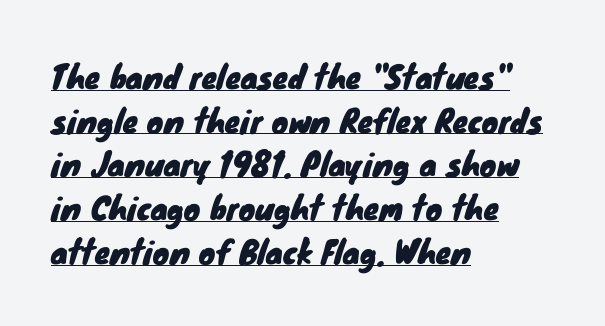
{"serif": "no", "width": "normal", "stroke_contrast": "low", "x_height": "small", "monospaced": "no", "underline": "yes", "align": "left", "line_spacing": "normal", "line_spacing_ratio": 1.41, "letter_spacing": "normal", "letter_spacing_em": 0.0, "glyph_px": 31}
